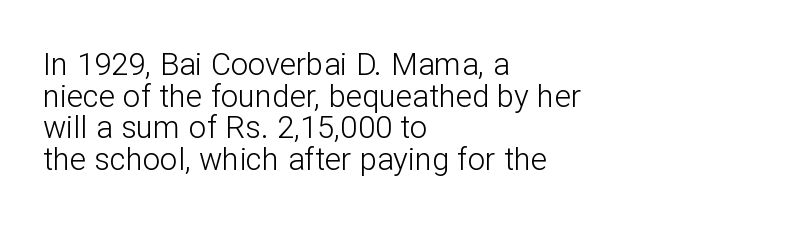
The image shows 31 px light sans-serif type, upright; set left-aligned, tight line spacing (1.02x), normal letter spacing, not underlined; low stroke contrast and a medium x-height.
